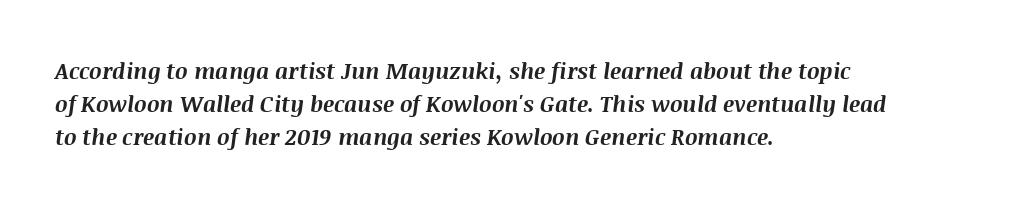
{"italic": "yes", "lean": "right", "slant_degrees": 8, "bold": "yes", "underline": "no", "align": "left", "line_spacing": "normal", "line_spacing_ratio": 1.5, "letter_spacing": "normal", "letter_spacing_em": 0.0, "glyph_px": 22}
